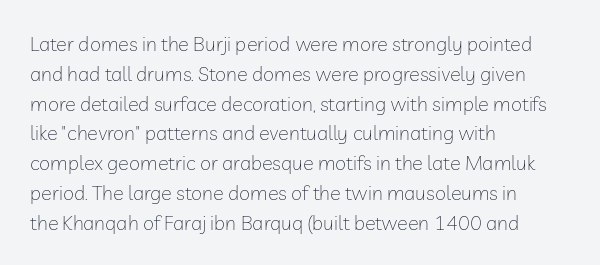
{"italic": "no", "bold": "no", "underline": "no", "align": "left", "line_spacing": "normal", "line_spacing_ratio": 1.49, "letter_spacing": "normal", "letter_spacing_em": 0.0, "glyph_px": 20}
